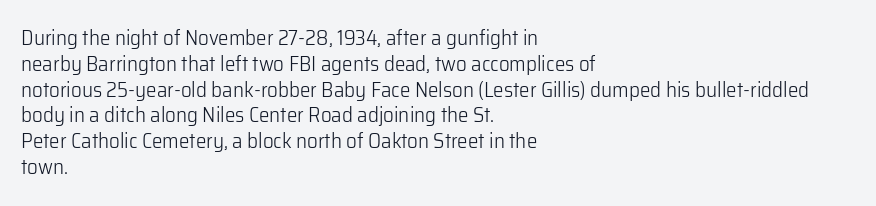
{"italic": "no", "bold": "no", "underline": "no", "align": "left", "line_spacing_ratio": 1.23, "letter_spacing": "normal", "letter_spacing_em": 0.0, "glyph_px": 21}
